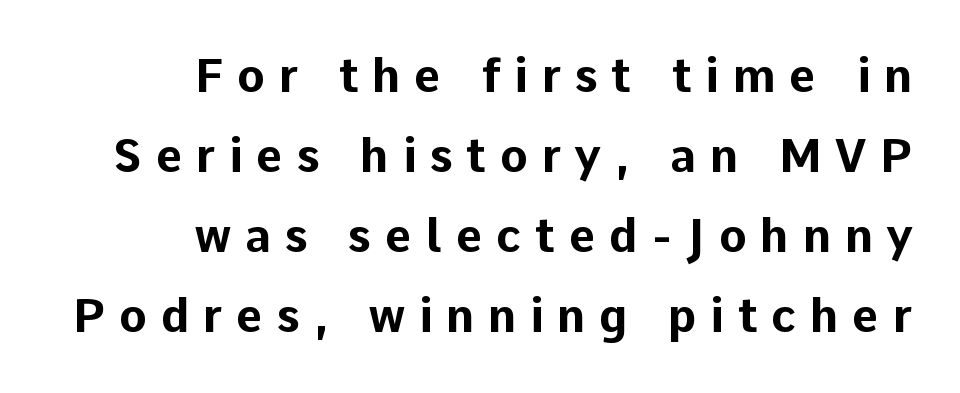
The image shows 46 px bold sans-serif type, upright; set right-aligned, line spacing 1.74x, unusually wide letter spacing (+0.3 em), not underlined; low stroke contrast and a medium x-height.
